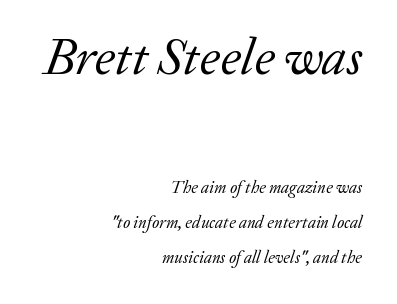
{"serif": "yes", "italic": "yes", "lean": "right", "slant_degrees": 20, "bold": "no", "weight": "regular", "width": "normal", "stroke_contrast": "low", "x_height": "medium", "monospaced": "no", "underline": "no", "align": "right", "line_spacing": "loose", "line_spacing_ratio": 2.05, "letter_spacing": "normal", "letter_spacing_em": 0.0, "larger_block": "first", "size_ratio": 3.0, "glyph_px": 51}
